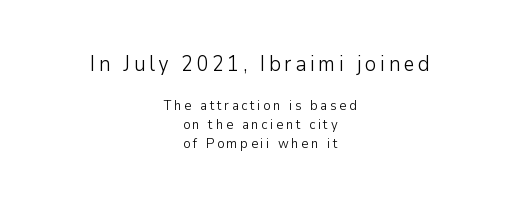
The image shows 21 px text type, upright; set centered, normal line spacing (1.37x), not underlined; the first (top) block is 1.5x larger.
